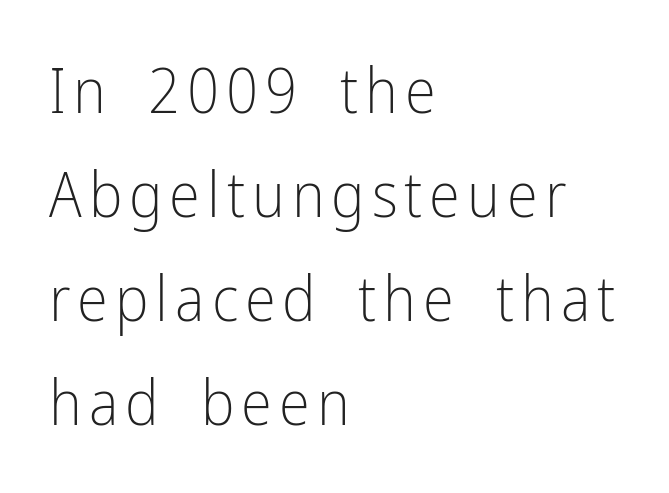
Q: Is the text bold? A: No.
Q: Is the text italic (slanted)? A: No, it is upright.
Q: Is the typeface a serif or a sans-serif typeface? A: Sans-serif.
Q: Is the text underlined? A: No.
Q: How is the paragraph aligned? A: Left-aligned.
Q: Is the spacing between lines tight, normal or loose? A: Normal.
Q: Width (condensed, normal, or wide)? A: Condensed.
Q: Stroke contrast? A: Low.
Q: x-height? A: Medium.
Q: Monospaced? A: No.
